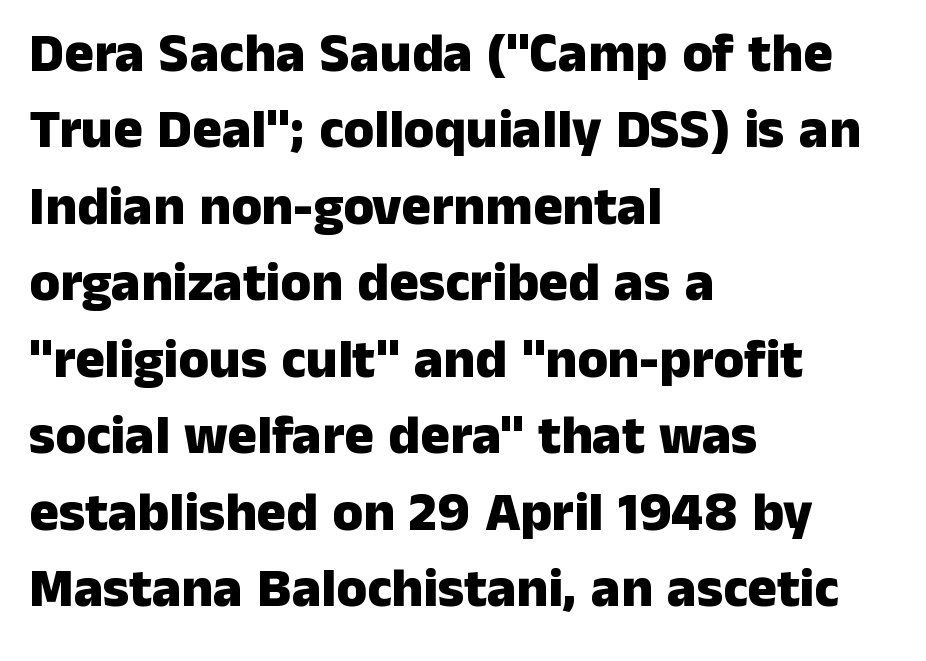
{"serif": "no", "italic": "no", "bold": "yes", "weight": "heavy", "width": "normal", "stroke_contrast": "low", "x_height": "medium", "monospaced": "no", "underline": "no", "align": "left", "line_spacing": "normal", "line_spacing_ratio": 1.39, "letter_spacing": "normal", "letter_spacing_em": 0.0, "glyph_px": 55}
